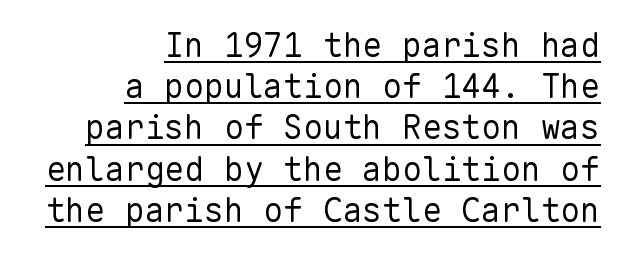
The image shows 33 px regular-weight sans-serif type, upright, monospaced; set right-aligned, normal line spacing (1.25x), normal letter spacing, underlined; low stroke contrast and a medium x-height.
